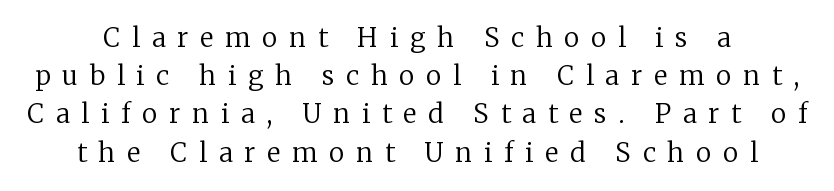
Descenders are the only things crossing below the line. Students, note that the glyphs here are deliberately spaced far apart. The letterforms sit at book weight or below. The block of text has a typical density, with ordinary space between rows.
